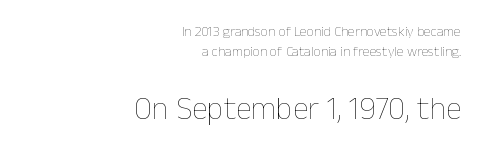
The image shows 32 px thin type, upright; set right-aligned, normal line spacing (1.41x), normal letter spacing, not underlined; the second (bottom) block is 2.29x larger; low stroke contrast and a medium x-height.
